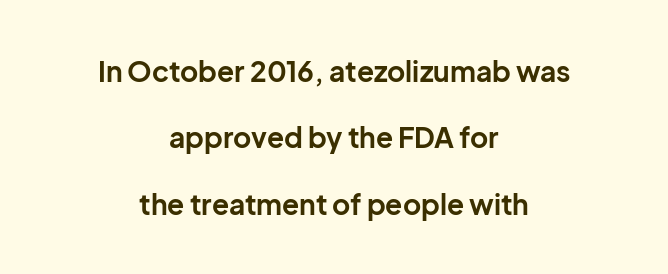
{"serif": "no", "italic": "no", "bold": "yes", "weight": "bold", "width": "normal", "stroke_contrast": "low", "x_height": "medium", "monospaced": "no", "underline": "no", "align": "center", "line_spacing": "loose", "line_spacing_ratio": 2.37, "letter_spacing": "normal", "letter_spacing_em": 0.0, "glyph_px": 28}
